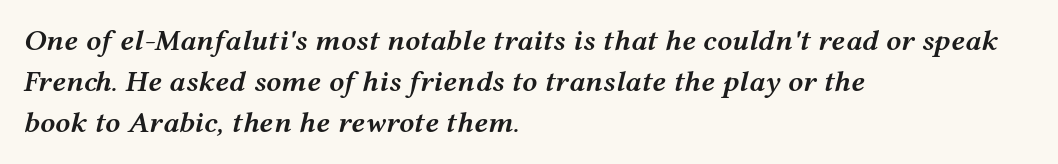
Leading: standard. You could not count columns in this text — the font is proportionally spaced. In terms of letterspacing, this is plain default setting. Leftover space on each line is placed entirely after the last word. There's an unmistakable incline to the writing here. Beneath every word, the page is bare.
